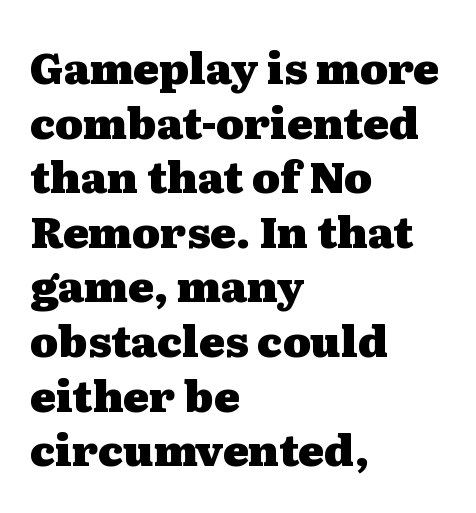
What's the leading like? Ordinary, nothing unusual. This rendering employs a face with finishing strokes, i.e., a serif. Teacher's note: observe the even left margin — that is flush-left alignment. Think of a printed novel: that variable character pitch is what you see here. Strokes here are thick enough to call this a true bold.
